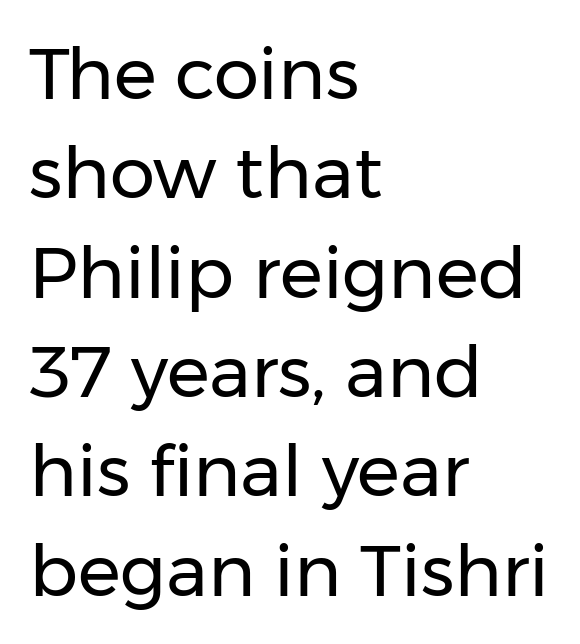
Q: Is the text bold? A: No.
Q: Is the text italic (slanted)? A: No, it is upright.
Q: Is the typeface a serif or a sans-serif typeface? A: Sans-serif.
Q: Is the text underlined? A: No.
Q: How is the paragraph aligned? A: Left-aligned.
Q: Is the spacing between letters normal or unusually wide? A: Normal.
Q: Is the spacing between lines tight, normal or loose? A: Normal.
Q: Width (condensed, normal, or wide)? A: Normal.
Q: Stroke contrast? A: Low.
Q: x-height? A: Medium.
Q: Monospaced? A: No.
